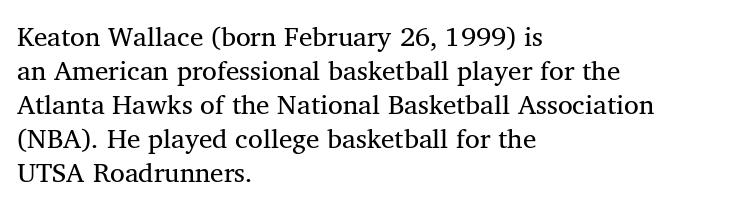
Q: Is the text underlined? A: No.
Q: How is the paragraph aligned? A: Left-aligned.
Q: Is the spacing between letters normal or unusually wide? A: Normal.
Q: Is the spacing between lines tight, normal or loose? A: Normal.
